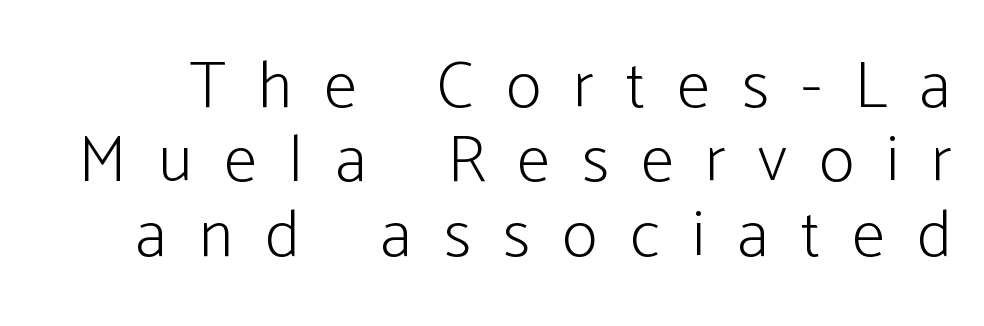
{"serif": "no", "italic": "no", "bold": "no", "weight": "light", "width": "condensed", "stroke_contrast": "low", "x_height": "medium", "monospaced": "no", "underline": "no", "line_spacing": "tight", "line_spacing_ratio": 1.11, "letter_spacing": "wide", "letter_spacing_em": 0.48, "glyph_px": 67}
